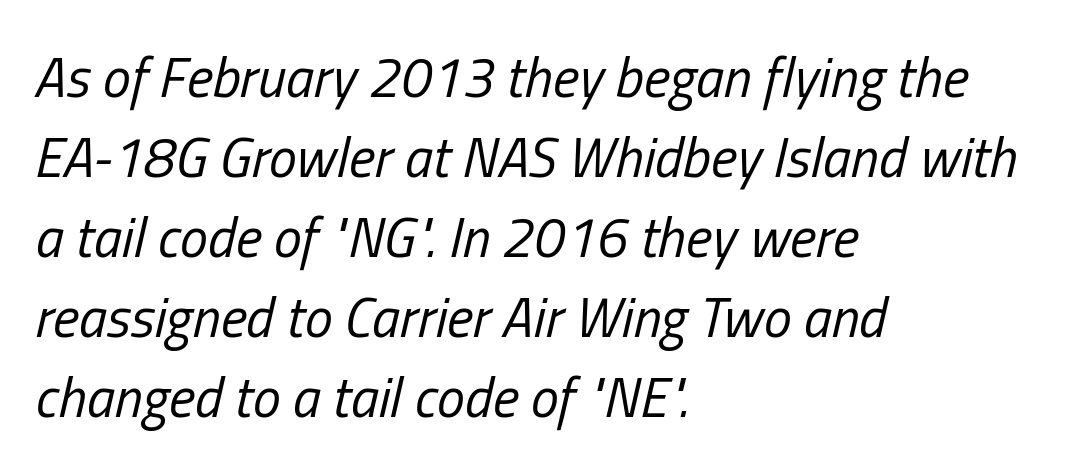
Q: Is the text bold? A: No.
Q: Is the text italic (slanted)? A: Yes, it leans right by about 13 degrees.
Q: Is the text underlined? A: No.
Q: How is the paragraph aligned? A: Left-aligned.
Q: Is the spacing between letters normal or unusually wide? A: Normal.
Q: Is the spacing between lines tight, normal or loose? A: Normal.
Q: Width (condensed, normal, or wide)? A: Condensed.
Q: Stroke contrast? A: Low.
Q: x-height? A: Medium.
Q: Monospaced? A: No.
